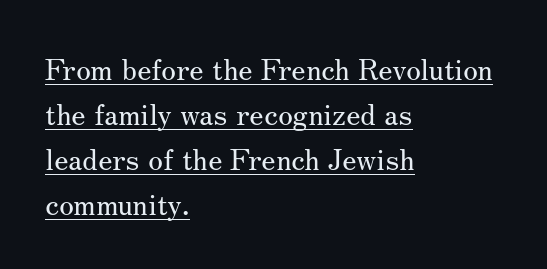
Counters stay open thanks to moderate or lighter strokes. Honestly, the row spacing looks completely unremarkable. The glyphs in this specimen are seriffed. Honestly, the underline is the first thing you notice here. Posture: upright roman. Notice how the passage keeps a crisp vertical edge on the left only.
